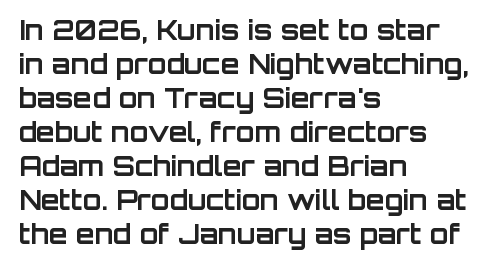
{"italic": "no", "bold": "yes", "underline": "no", "align": "left", "line_spacing": "normal", "line_spacing_ratio": 1.26, "letter_spacing": "normal", "letter_spacing_em": 0.0, "glyph_px": 27}
